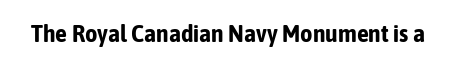
Q: Is the text bold? A: Yes.
Q: Is the text italic (slanted)? A: No, it is upright.
Q: Is the text underlined? A: No.
Q: Is the spacing between letters normal or unusually wide? A: Normal.
